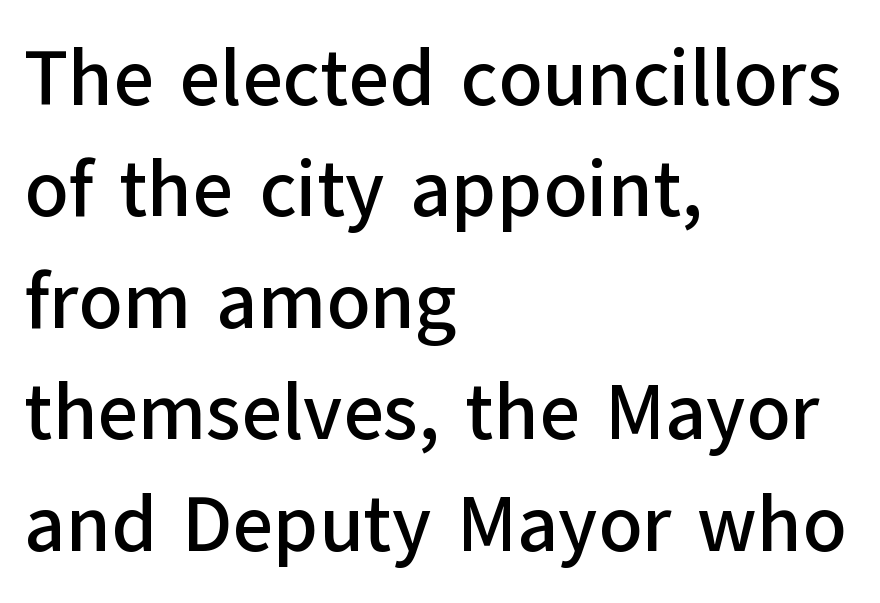
Q: Is the text italic (slanted)? A: No, it is upright.
Q: Is the typeface a serif or a sans-serif typeface? A: Sans-serif.
Q: Is the text underlined? A: No.
Q: How is the paragraph aligned? A: Left-aligned.
Q: Is the spacing between letters normal or unusually wide? A: Normal.
Q: Is the spacing between lines tight, normal or loose? A: Normal.
Q: Width (condensed, normal, or wide)? A: Normal.
Q: Stroke contrast? A: Low.
Q: x-height? A: Medium.
Q: Monospaced? A: No.
